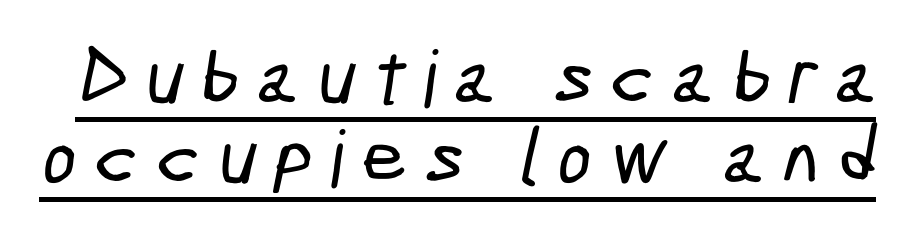
The image shows 79 px condensed sans-serif type; set tight line spacing (1.01x), unusually wide letter spacing (+0.23 em), underlined; low stroke contrast and a medium x-height.
